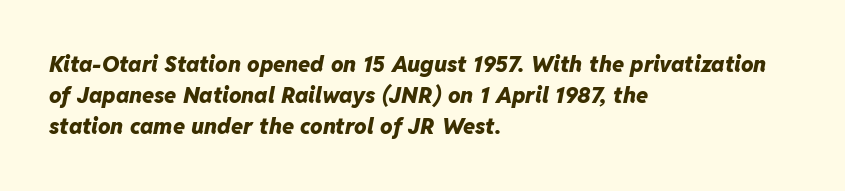
Q: Is the text bold? A: Yes.
Q: Is the text italic (slanted)? A: Yes, it leans right by about 11 degrees.
Q: Is the text underlined? A: No.
Q: How is the paragraph aligned? A: Left-aligned.
Q: Is the spacing between letters normal or unusually wide? A: Normal.
Q: Is the spacing between lines tight, normal or loose? A: Normal.
